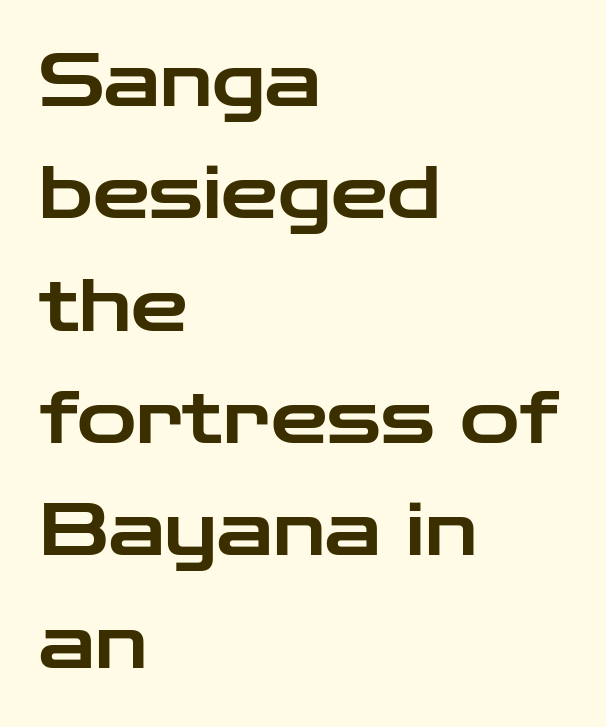
{"serif": "no", "italic": "no", "width": "wide", "stroke_contrast": "low", "x_height": "medium", "monospaced": "no", "underline": "no", "align": "left", "line_spacing": "normal", "line_spacing_ratio": 1.56, "letter_spacing": "normal", "letter_spacing_em": 0.0, "glyph_px": 72}
